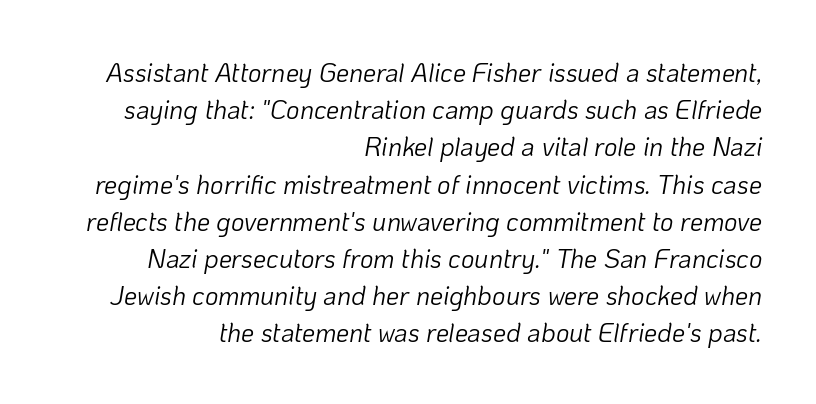
Q: Is the text bold? A: No.
Q: Is the text italic (slanted)? A: Yes, it leans right by about 10 degrees.
Q: Is the text underlined? A: No.
Q: How is the paragraph aligned? A: Right-aligned.
Q: Is the spacing between letters normal or unusually wide? A: Normal.
Q: Is the spacing between lines tight, normal or loose? A: Normal.
